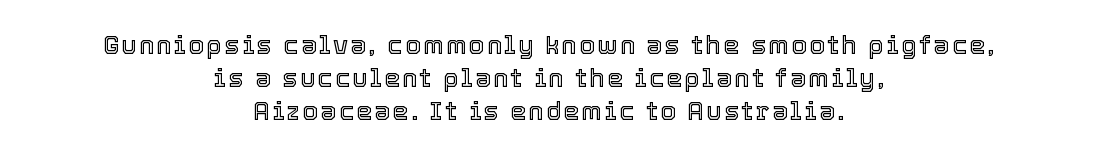
The image shows 25 px text type, upright; set centered, normal line spacing (1.32x), not underlined.
